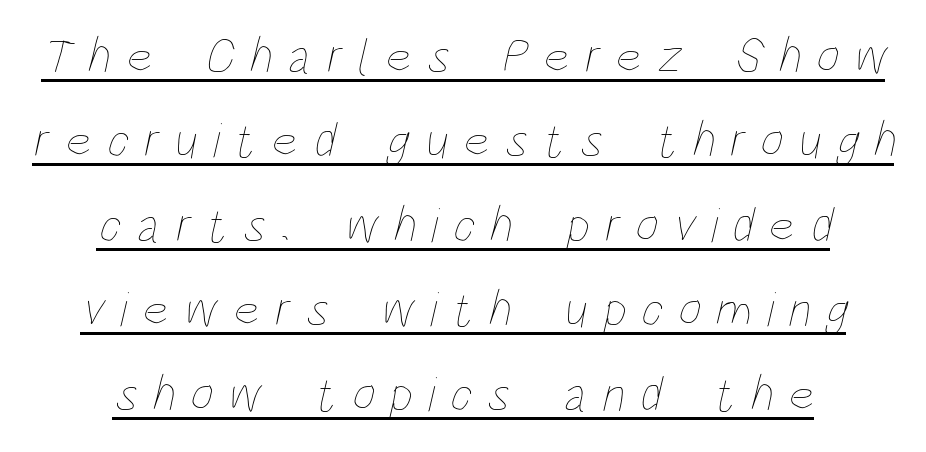
{"bold": "no", "weight": "thin", "width": "condensed", "stroke_contrast": "low", "x_height": "large", "monospaced": "no", "underline": "yes", "align": "center", "line_spacing": "normal", "line_spacing_ratio": 1.69, "letter_spacing": "wide", "letter_spacing_em": 0.31, "glyph_px": 50}
